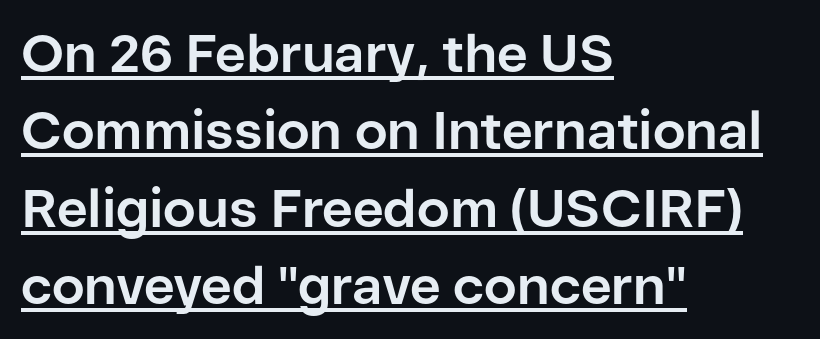
Q: Is the text bold? A: Yes.
Q: Is the text italic (slanted)? A: No, it is upright.
Q: Is the typeface a serif or a sans-serif typeface? A: Sans-serif.
Q: Is the text underlined? A: Yes.
Q: How is the paragraph aligned? A: Left-aligned.
Q: Is the spacing between letters normal or unusually wide? A: Normal.
Q: Is the spacing between lines tight, normal or loose? A: Normal.
Q: Width (condensed, normal, or wide)? A: Normal.
Q: Stroke contrast? A: Low.
Q: x-height? A: Medium.
Q: Monospaced? A: No.
